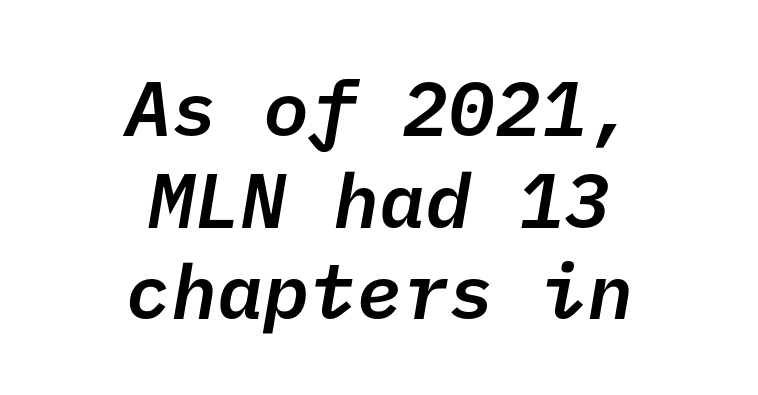
If you folded the block vertically in half, each line would mirror itself in length. These lines are composed in type without serifs. The baseline area is clear. Each glyph is drawn with semibold strokes, heavier than normal yet not fully bold.
